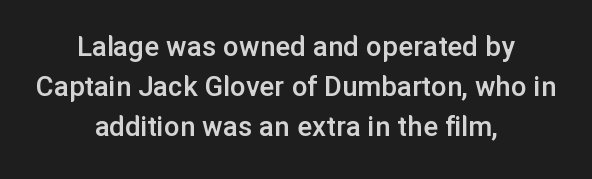
{"serif": "no", "italic": "no", "bold": "semi", "weight": "semibold", "width": "normal", "stroke_contrast": "low", "x_height": "medium", "monospaced": "no", "underline": "no", "align": "center", "line_spacing": "normal", "line_spacing_ratio": 1.29, "letter_spacing": "normal", "letter_spacing_em": 0.0, "glyph_px": 31}
